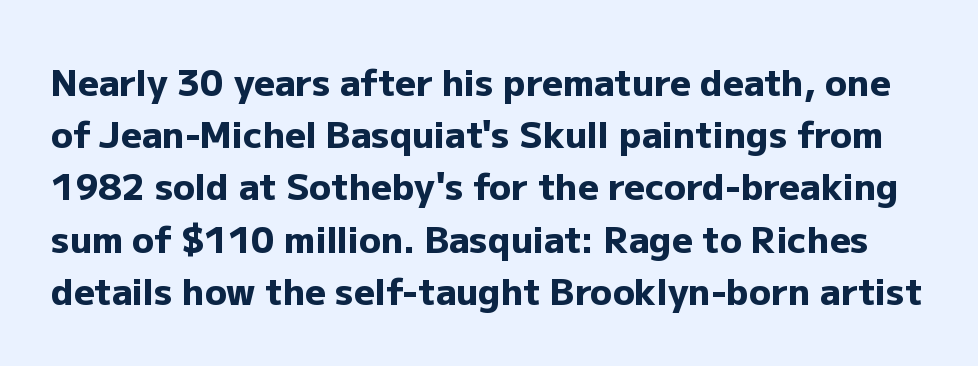
{"serif": "no", "italic": "no", "bold": "yes", "weight": "heavy", "width": "normal", "stroke_contrast": "low", "x_height": "medium", "monospaced": "no", "underline": "no", "line_spacing": "normal", "line_spacing_ratio": 1.45, "letter_spacing": "normal", "letter_spacing_em": 0.0, "glyph_px": 36}
